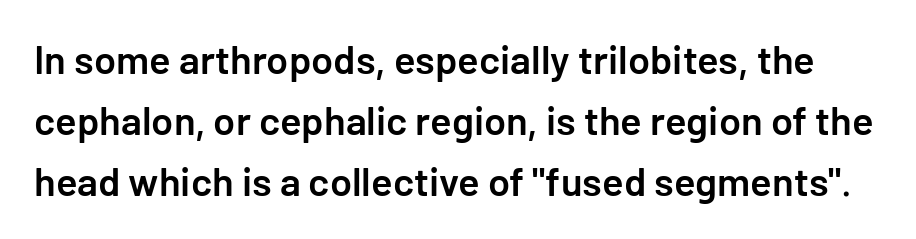
What weight is shown? A semibold, between regular and bold. Bare-footed words on every line. Leading matches the norm, producing a regular column. Grotesque or geometric, the face here clearly has no serifs. Nothing unusual about the tracking: characters are spaced as the font intends. The letters stand upright; this is a roman face.
